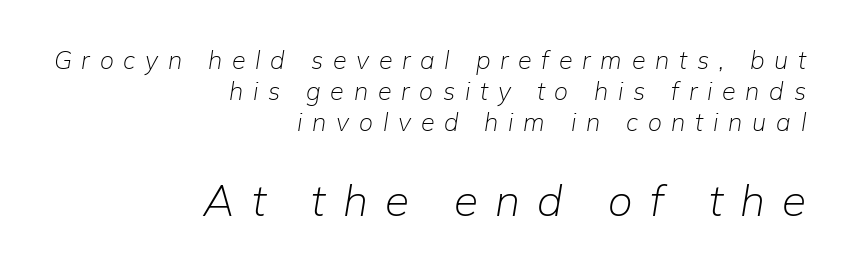
Q: Is the text bold? A: No.
Q: Is the text italic (slanted)? A: Yes, it leans right by about 9 degrees.
Q: Is the text underlined? A: No.
Q: How is the paragraph aligned? A: Right-aligned.
Q: Is the spacing between letters normal or unusually wide? A: Unusually wide.
Q: Which block of text is set in a larger size, the first (top) or the second (bottom)? A: The second (bottom) one.
Q: Width (condensed, normal, or wide)? A: Normal.
Q: Stroke contrast? A: Low.
Q: x-height? A: Medium.
Q: Monospaced? A: No.
